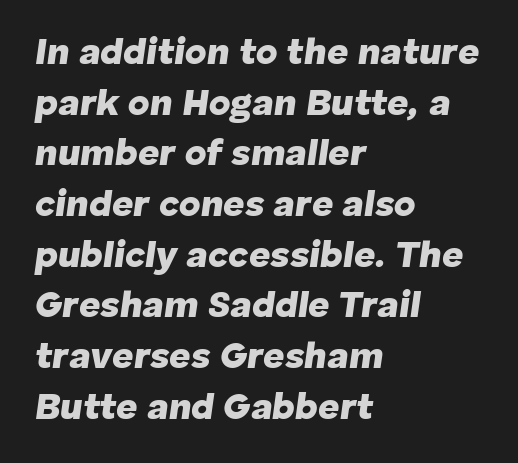
{"italic": "yes", "lean": "right", "slant_degrees": 8, "bold": "yes", "weight": "heavy", "width": "normal", "stroke_contrast": "low", "x_height": "medium", "monospaced": "no", "underline": "no", "align": "left", "line_spacing": "normal", "line_spacing_ratio": 1.37, "letter_spacing": "normal", "letter_spacing_em": 0.0, "glyph_px": 37}
